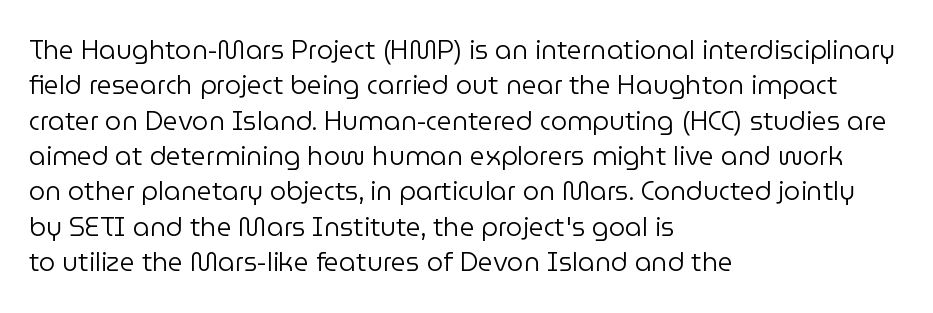
Q: Is the text bold? A: No.
Q: Is the text italic (slanted)? A: No, it is upright.
Q: Is the text underlined? A: No.
Q: How is the paragraph aligned? A: Left-aligned.
Q: Is the spacing between letters normal or unusually wide? A: Normal.
Q: Is the spacing between lines tight, normal or loose? A: Normal.
